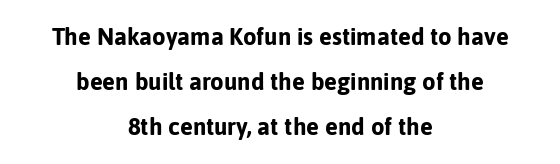
Q: Is the text bold? A: Yes.
Q: Is the text italic (slanted)? A: No, it is upright.
Q: Is the text underlined? A: No.
Q: How is the paragraph aligned? A: Centered.
Q: Is the spacing between letters normal or unusually wide? A: Normal.
